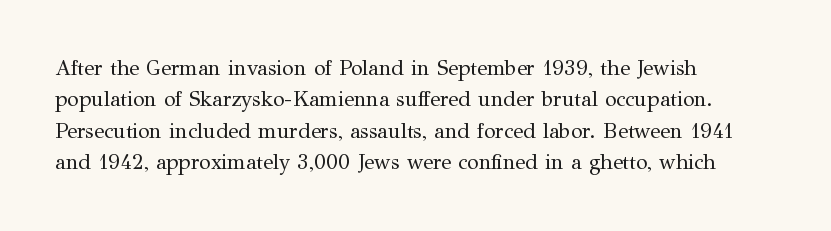
{"italic": "no", "bold": "no", "underline": "no", "align": "left", "line_spacing": "normal", "line_spacing_ratio": 1.5, "letter_spacing": "normal", "letter_spacing_em": 0.0, "glyph_px": 21}
